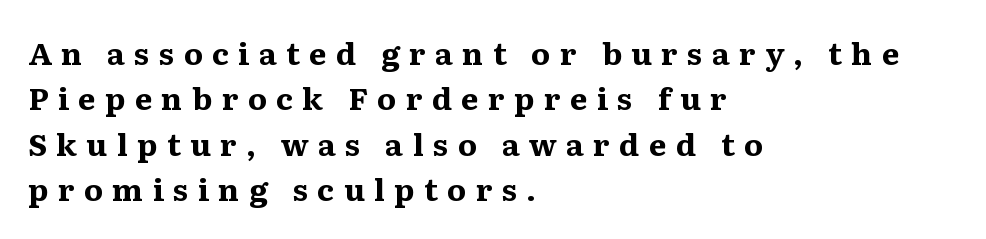
The image shows 31 px bold serif type, upright; set left-aligned, normal line spacing (1.46x), unusually wide letter spacing (+0.3 em), not underlined; medium stroke contrast and a medium x-height.
